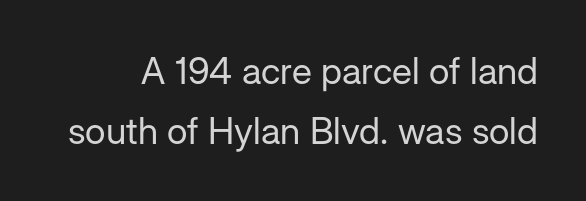
{"serif": "no", "italic": "no", "bold": "no", "weight": "regular", "width": "normal", "stroke_contrast": "low", "x_height": "medium", "monospaced": "no", "underline": "no", "line_spacing": "normal", "line_spacing_ratio": 1.61, "letter_spacing": "normal", "letter_spacing_em": 0.0, "glyph_px": 37}
